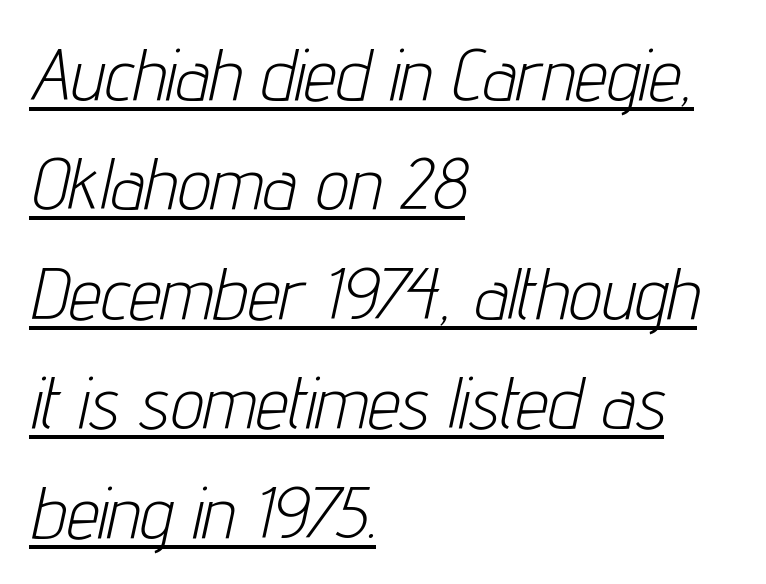
Q: Is the text bold? A: No.
Q: Is the text italic (slanted)? A: Yes, it leans right by about 12 degrees.
Q: Is the text underlined? A: Yes.
Q: How is the paragraph aligned? A: Left-aligned.
Q: Is the spacing between letters normal or unusually wide? A: Normal.
Q: Is the spacing between lines tight, normal or loose? A: Normal.
Q: Width (condensed, normal, or wide)? A: Condensed.
Q: Stroke contrast? A: Low.
Q: x-height? A: Medium.
Q: Monospaced? A: No.
